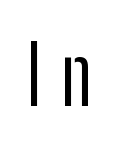
The image shows 80 px condensed sans-serif type, upright; set unusually wide letter spacing (+0.25 em), not underlined; low stroke contrast and a medium x-height.
